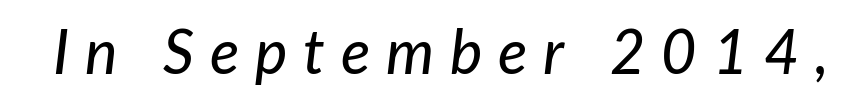
{"italic": "yes", "lean": "right", "slant_degrees": 7, "width": "normal", "stroke_contrast": "low", "x_height": "medium", "monospaced": "no", "underline": "no", "letter_spacing": "wide", "letter_spacing_em": 0.26, "glyph_px": 61}
